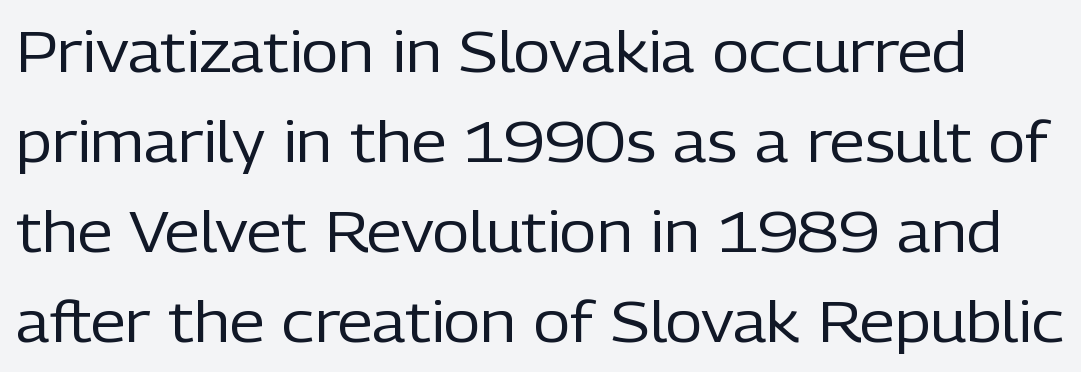
A bare baseline throughout the passage. In terms of letterform style, serifs are entirely absent. No letter is thick-stroked: the sample isn't bold. Is there any slant? The stems are plumb. A typesetter would call this zero additional tracking. Looks like regular typesetting: each glyph gets only the width it needs.
